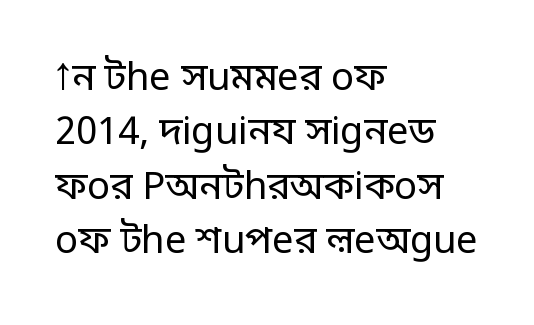
The image shows 38 px regular-weight sans-serif type, upright; set left-aligned, normal line spacing (1.43x), normal letter spacing, not underlined; low stroke contrast and a large x-height.
